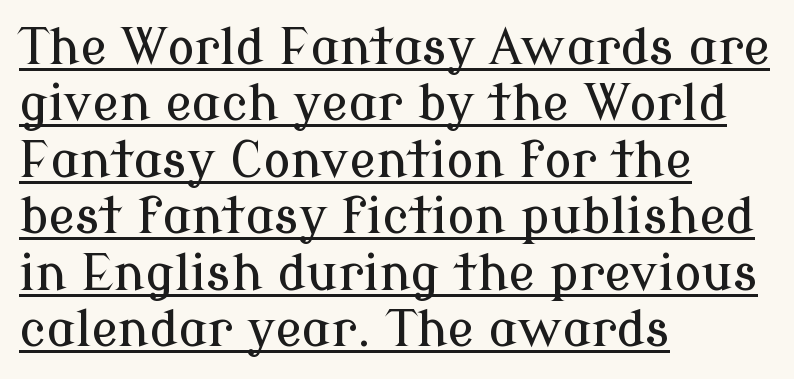
The image shows 50 px serif type, upright; set left-aligned, tight line spacing (1.13x), normal letter spacing, underlined; low stroke contrast and a medium x-height.
